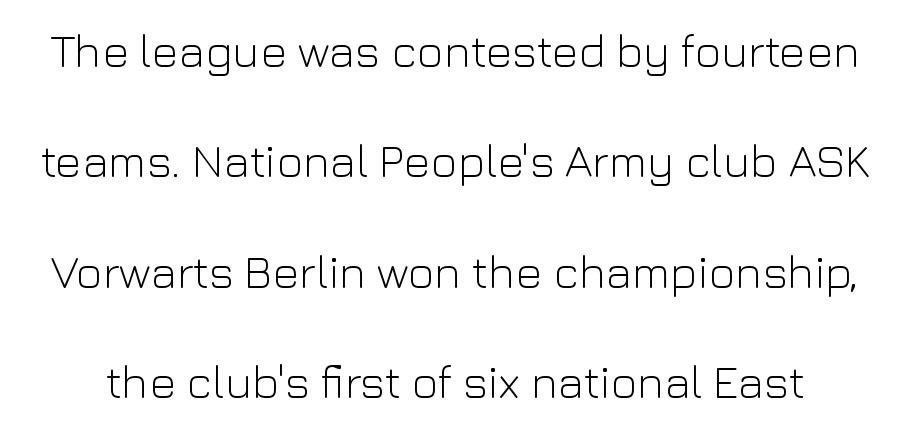
The space between consecutive lines is lavish. Nobody touched the tracking dial on this one. The letters stand upright; this is a roman face. No extra ink here — the face is not bold. No word sits above an underline.
